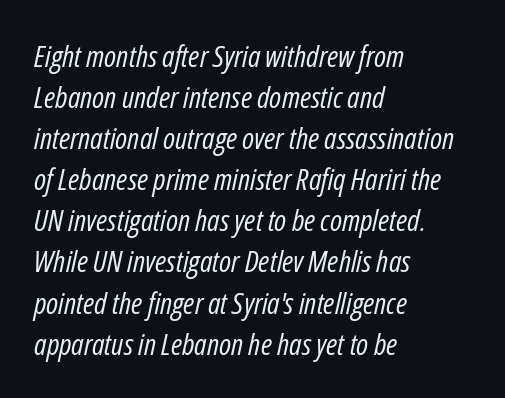
Q: Is the text bold? A: No.
Q: Is the text italic (slanted)? A: Yes, it leans right by about 12 degrees.
Q: Is the text underlined? A: No.
Q: How is the paragraph aligned? A: Left-aligned.
Q: Is the spacing between letters normal or unusually wide? A: Normal.
Q: Is the spacing between lines tight, normal or loose? A: Normal.
Q: Width (condensed, normal, or wide)? A: Condensed.
Q: Stroke contrast? A: Low.
Q: x-height? A: Medium.
Q: Monospaced? A: No.
